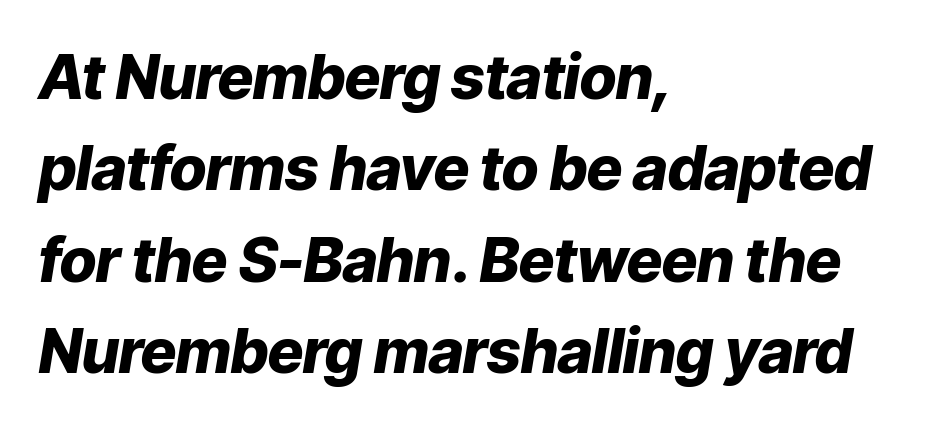
{"italic": "yes", "lean": "right", "slant_degrees": 9, "bold": "yes", "weight": "heavy", "width": "normal", "stroke_contrast": "low", "x_height": "medium", "monospaced": "no", "underline": "no", "align": "left", "line_spacing": "normal", "line_spacing_ratio": 1.5, "letter_spacing": "normal", "letter_spacing_em": 0.0, "glyph_px": 61}
